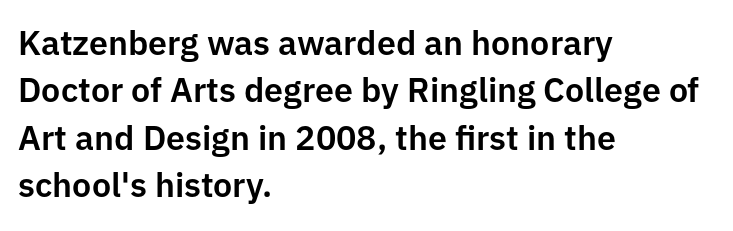
The image shows 34 px sans-serif type, upright; set left-aligned, normal line spacing (1.39x), normal letter spacing, not underlined; low stroke contrast and a medium x-height.
